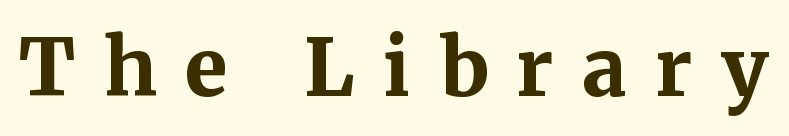
Spacing verdict: proportional, widths tailored to each character. Heavy-handed strokes throughout: this text is bold. This is serif lettering, the kind often seen in printed books. Vertical strokes here are truly vertical. Descenders are the only things crossing below the line. The passage shown has open, widely tracked lettering throughout.
